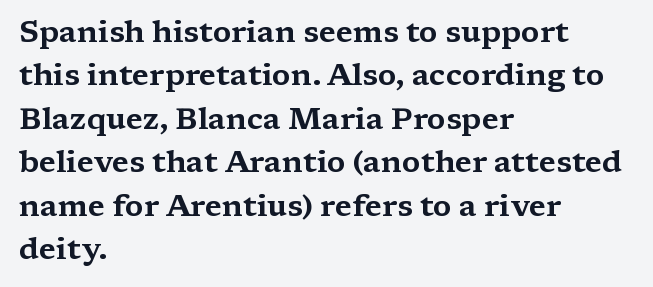
Interline gaps are of average width in this sample. Typographically, this falls in the serif category. In CSS terms this would be text-align: left. Character widths vary here, with narrow letters taking less room than wide ones. The area under the type is left untouched. In terms of posture, this sample is upright.
